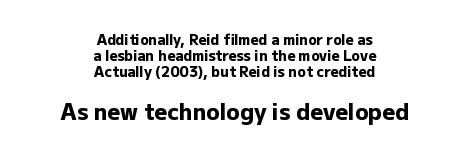
Thick stems and heavy bowls — unmistakably bold. The passage shown has conventional tracking throughout. One-word summary of the alignment: center. The rendering uses a small line-height, squeezing the rows. The space beneath each line is pristine and unruled.
